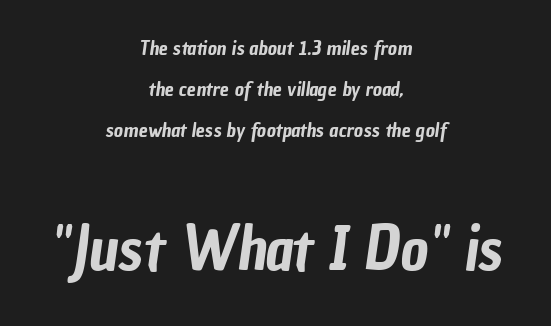
The image shows 61 px condensed sans-serif type; set centered, loose line spacing (2.06x), normal letter spacing, not underlined; the second (bottom) block is 3.05x larger; low stroke contrast and a medium x-height.
